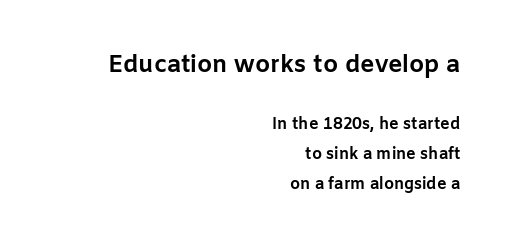
The image shows 24 px bold type, upright; set right-aligned, line spacing 1.89x, normal letter spacing, not underlined; the first (top) block is 1.5x larger.
